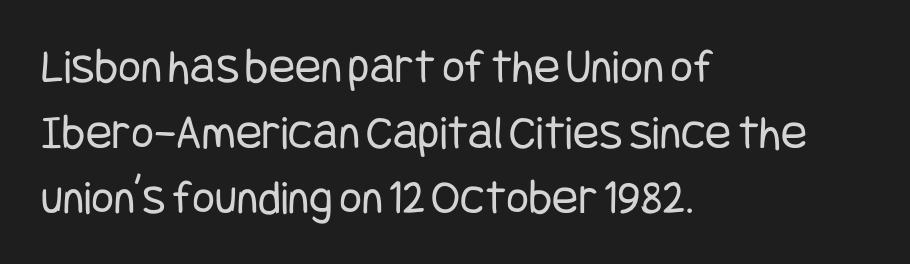
Q: Is the text bold? A: No.
Q: Is the text italic (slanted)? A: No, it is upright.
Q: Is the typeface a serif or a sans-serif typeface? A: Sans-serif.
Q: Is the text underlined? A: No.
Q: How is the paragraph aligned? A: Left-aligned.
Q: Is the spacing between letters normal or unusually wide? A: Normal.
Q: Is the spacing between lines tight, normal or loose? A: Normal.
Q: Width (condensed, normal, or wide)? A: Condensed.
Q: Stroke contrast? A: Low.
Q: x-height? A: Large.
